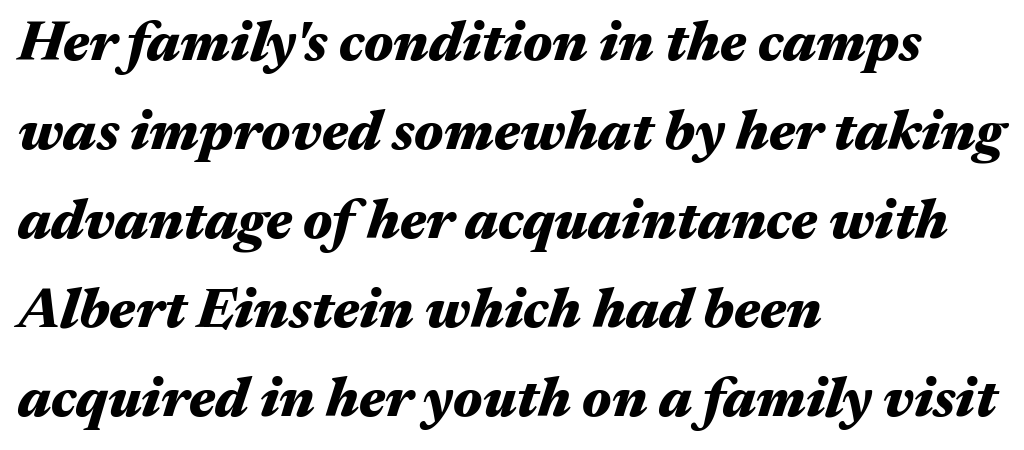
Successive baselines arrive at the customary interval. Honestly, the letter spacing is just normal — you wouldn't notice it. This rendering features lettering with no underline. A typesetter would call this proportional, since set widths differ per character. The sample has been set heavy, in full bold. Typeset ragged right — the left edge is the straight one.
